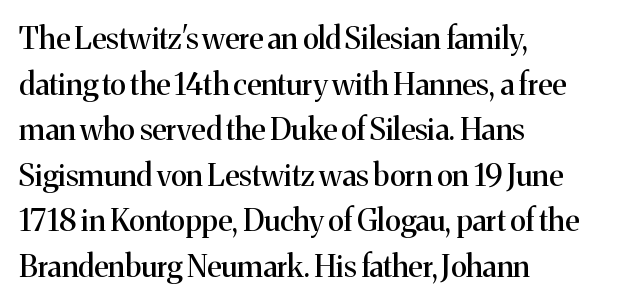
No word sits above an underline. Leftover space on each line is placed entirely after the last word. The passage shown is typed in a proportional face where columns would drift. Compared with typical body copy, the letter spacing here is the same.
